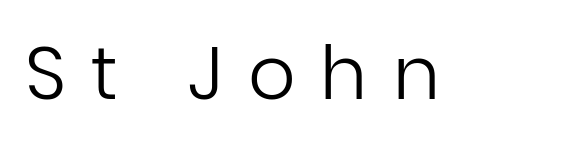
Q: Is the text bold? A: No.
Q: Is the text italic (slanted)? A: No, it is upright.
Q: Is the typeface a serif or a sans-serif typeface? A: Sans-serif.
Q: Is the text underlined? A: No.
Q: Is the spacing between letters normal or unusually wide? A: Unusually wide.
Q: Width (condensed, normal, or wide)? A: Normal.
Q: Stroke contrast? A: Low.
Q: x-height? A: Medium.
Q: Monospaced? A: No.
